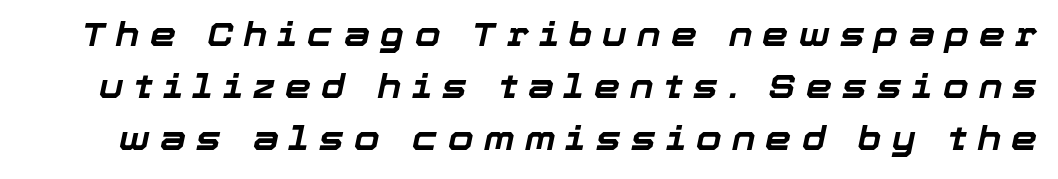
The image shows 33 px bold type, italic (leaning right); set normal line spacing (1.58x), unusually wide letter spacing (+0.31 em), not underlined; low stroke contrast and a medium x-height.
